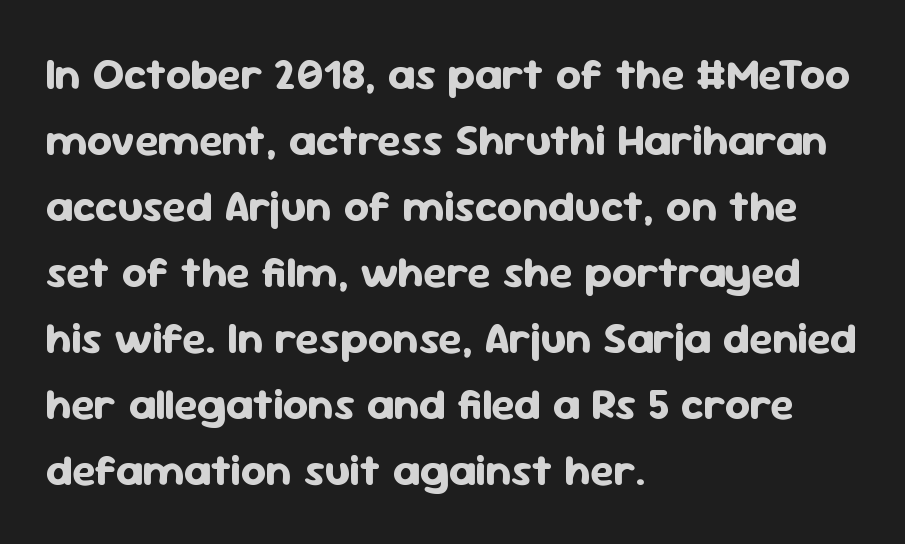
{"serif": "no", "italic": "no", "bold": "yes", "weight": "bold", "width": "normal", "stroke_contrast": "low", "x_height": "medium", "monospaced": "no", "underline": "no", "align": "left", "line_spacing": "normal", "line_spacing_ratio": 1.5, "letter_spacing": "normal", "letter_spacing_em": 0.0, "glyph_px": 44}
